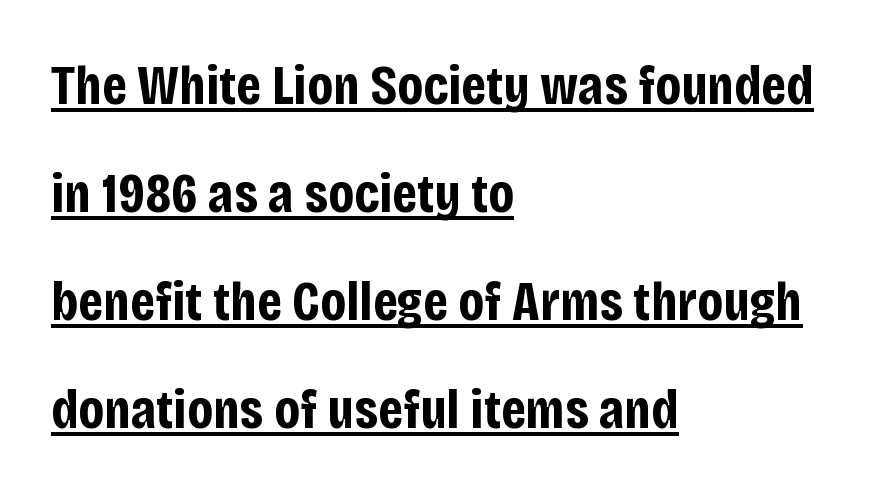
Q: Is the text bold? A: Yes.
Q: Is the text italic (slanted)? A: No, it is upright.
Q: Is the typeface a serif or a sans-serif typeface? A: Sans-serif.
Q: Is the text underlined? A: Yes.
Q: How is the paragraph aligned? A: Left-aligned.
Q: Is the spacing between letters normal or unusually wide? A: Normal.
Q: Is the spacing between lines tight, normal or loose? A: Loose.
Q: Width (condensed, normal, or wide)? A: Condensed.
Q: Stroke contrast? A: Low.
Q: x-height? A: Large.
Q: Monospaced? A: No.
